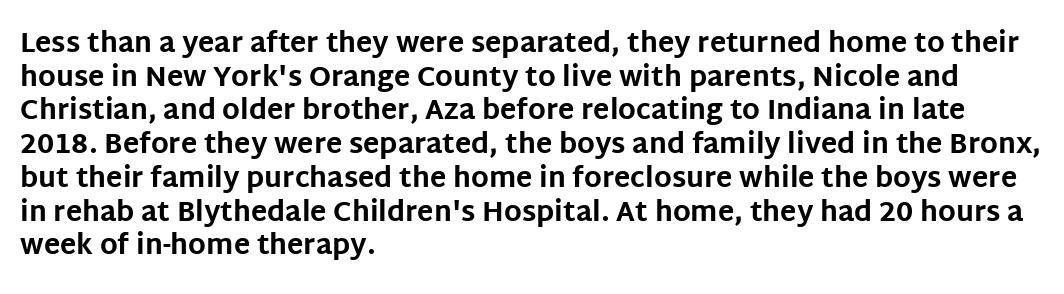
Q: Is the text bold? A: Yes.
Q: Is the text italic (slanted)? A: No, it is upright.
Q: Is the text underlined? A: No.
Q: How is the paragraph aligned? A: Left-aligned.
Q: Is the spacing between letters normal or unusually wide? A: Normal.
Q: Is the spacing between lines tight, normal or loose? A: Normal.
